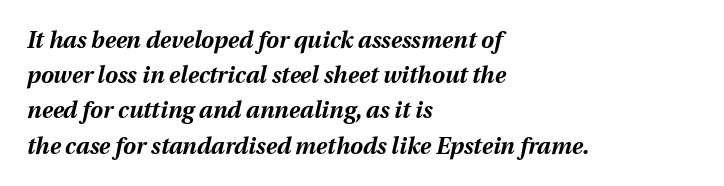
If you drew a ruler down the left edge, every line would touch it. There's an unmistakable incline to the writing here. The space between consecutive lines is moderate. The rendering keeps characters at their native spacing. A clean baseline with only descenders dipping below it.
